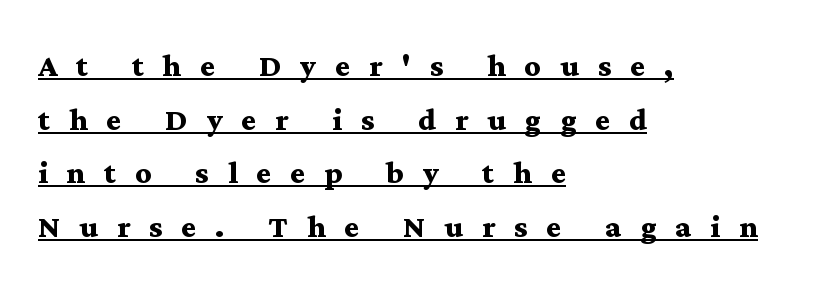
{"serif": "yes", "italic": "no", "bold": "yes", "weight": "semibold", "width": "wide", "stroke_contrast": "medium", "x_height": "medium", "monospaced": "no", "underline": "yes", "align": "left", "line_spacing": "normal", "line_spacing_ratio": 1.34, "letter_spacing": "wide", "letter_spacing_em": 0.47, "glyph_px": 40}
